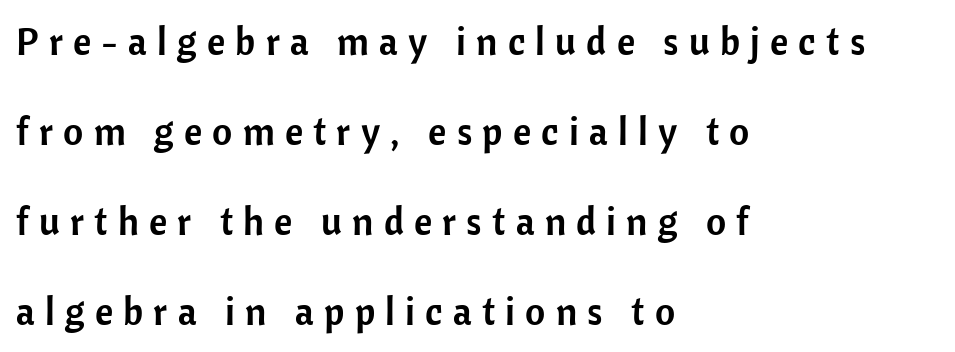
Q: Is the text italic (slanted)? A: No, it is upright.
Q: Is the typeface a serif or a sans-serif typeface? A: Sans-serif.
Q: Is the text underlined? A: No.
Q: How is the paragraph aligned? A: Left-aligned.
Q: Is the spacing between letters normal or unusually wide? A: Unusually wide.
Q: Is the spacing between lines tight, normal or loose? A: Loose.
Q: Width (condensed, normal, or wide)? A: Normal.
Q: Stroke contrast? A: Low.
Q: x-height? A: Medium.
Q: Monospaced? A: No.
